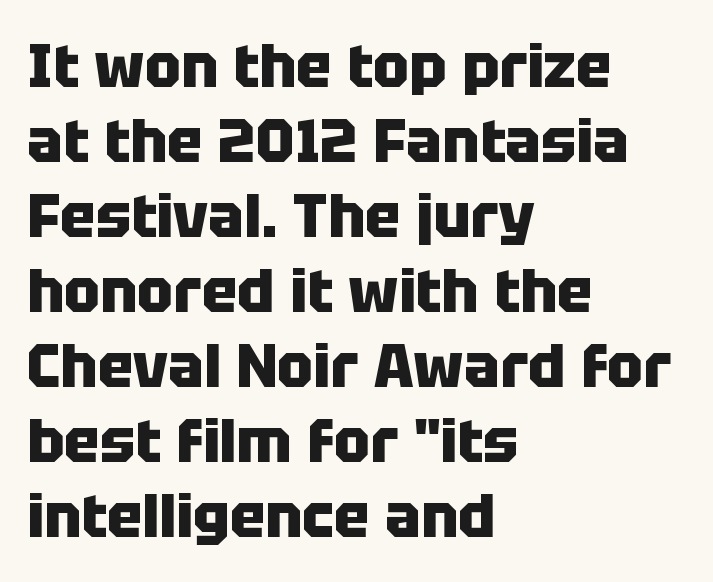
The image shows 60 px heavy sans-serif type, upright; set left-aligned, normal line spacing (1.25x), normal letter spacing, not underlined; low stroke contrast and a large x-height.
